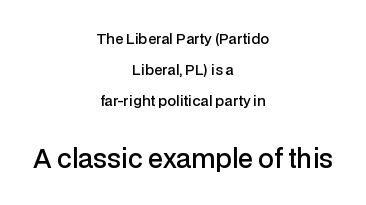
The image shows 25 px text type, upright; set centered, loose line spacing (2.2x), normal letter spacing, not underlined; the second (bottom) block is 1.79x larger.
